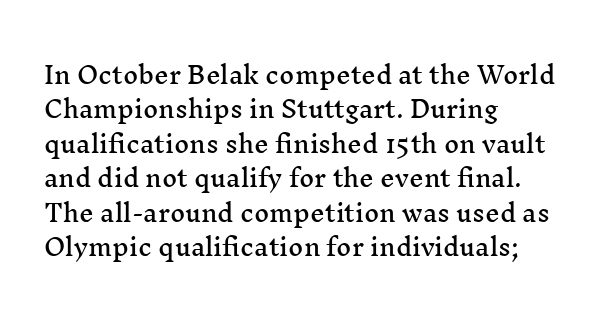
Q: Is the text italic (slanted)? A: No, it is upright.
Q: Is the text underlined? A: No.
Q: How is the paragraph aligned? A: Left-aligned.
Q: Is the spacing between letters normal or unusually wide? A: Normal.
Q: Is the spacing between lines tight, normal or loose? A: Normal.
